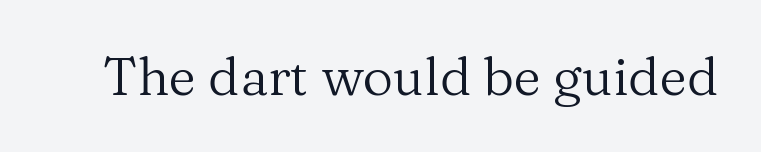
{"serif": "yes", "italic": "no", "bold": "no", "weight": "regular", "width": "normal", "stroke_contrast": "medium", "x_height": "medium", "monospaced": "no", "underline": "no", "letter_spacing": "normal", "letter_spacing_em": 0.0, "glyph_px": 53}
